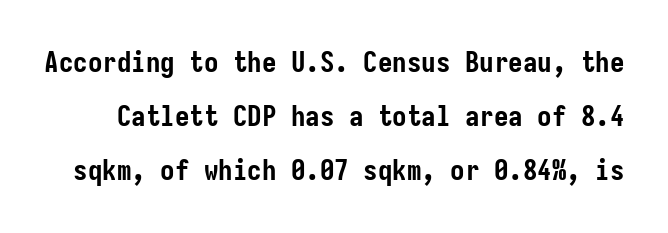
Is this a sans? Yes — the strokes have no serifs. Descender tails drop into unmarked territory. The type is set solid horizontally, with unmodified tracking. Style check: upright. Weight: bold.
